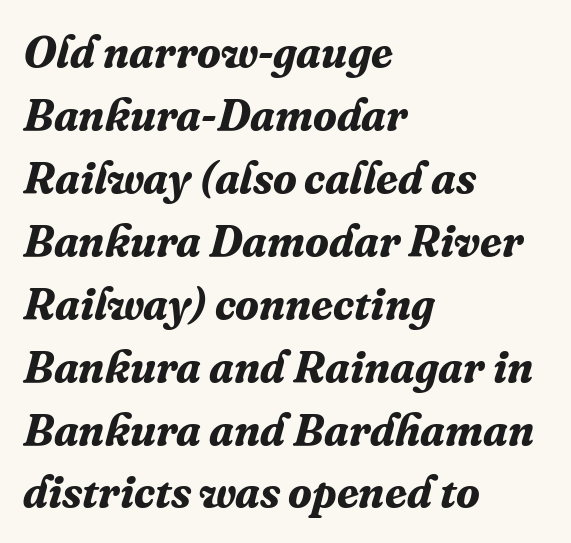
Q: Is the text bold? A: Yes.
Q: Is the text italic (slanted)? A: Yes, it leans right by about 16 degrees.
Q: Is the typeface a serif or a sans-serif typeface? A: Serif.
Q: Is the text underlined? A: No.
Q: How is the paragraph aligned? A: Left-aligned.
Q: Is the spacing between letters normal or unusually wide? A: Normal.
Q: Is the spacing between lines tight, normal or loose? A: Normal.
Q: Width (condensed, normal, or wide)? A: Normal.
Q: Stroke contrast? A: Medium.
Q: x-height? A: Medium.
Q: Monospaced? A: No.
